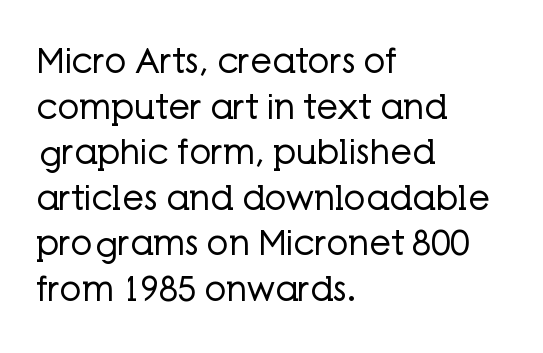
The line-height multiplier appears to be the usual default. The lines are quadded left. No chunkiness to these letters — they're not bold. I'd call this a sans setting — the letters go barefoot. Rule under the text: the space is simply empty. Letter spacing: default.
